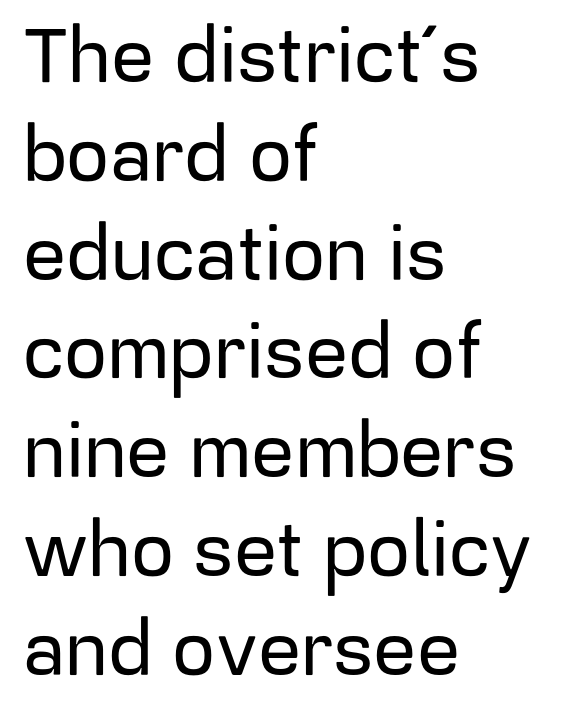
{"serif": "no", "italic": "no", "width": "normal", "stroke_contrast": "low", "x_height": "medium", "monospaced": "no", "underline": "no", "align": "left", "line_spacing": "normal", "line_spacing_ratio": 1.3, "letter_spacing": "normal", "letter_spacing_em": 0.0, "glyph_px": 76}
